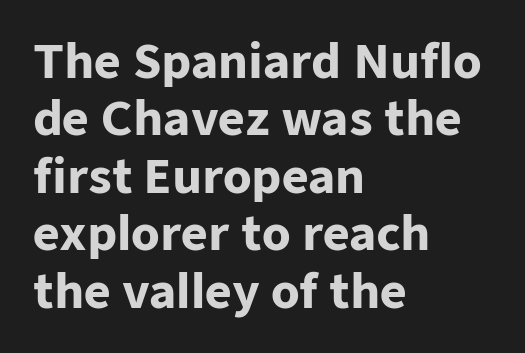
The image shows 46 px heavy sans-serif type, upright; set left-aligned, normal line spacing (1.25x), normal letter spacing, not underlined; low stroke contrast and a medium x-height.
